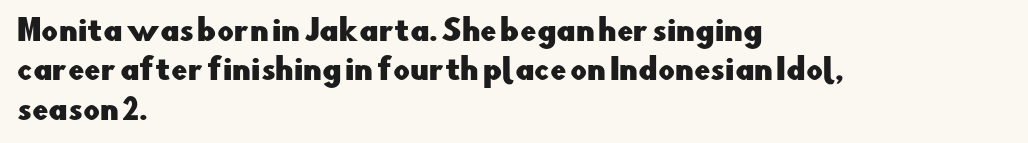
Q: Is the text italic (slanted)? A: No, it is upright.
Q: Is the typeface a serif or a sans-serif typeface? A: Sans-serif.
Q: Is the text underlined? A: No.
Q: How is the paragraph aligned? A: Left-aligned.
Q: Is the spacing between letters normal or unusually wide? A: Normal.
Q: Is the spacing between lines tight, normal or loose? A: Normal.
Q: Width (condensed, normal, or wide)? A: Normal.
Q: Stroke contrast? A: Low.
Q: x-height? A: Small.
Q: Monospaced? A: No.
